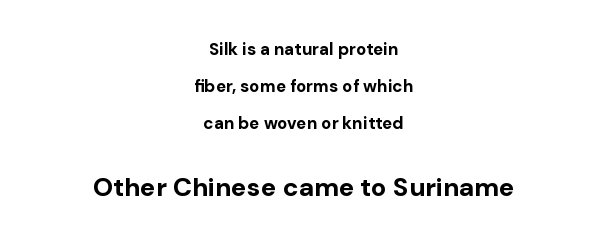
Anything drawn beneath the words? Only blank space. The passage is arranged like a title page — every line centered. Visually, the bottom section dominates because its glyphs are scaled up. A roman cut, with each character standing at attention.
